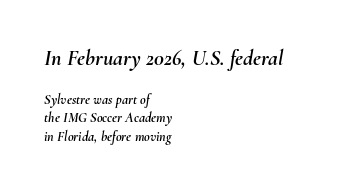
The image shows 22 px text type, italic (leaning right); set left-aligned, normal line spacing (1.32x), normal letter spacing, not underlined; the first (top) block is 1.57x larger.
